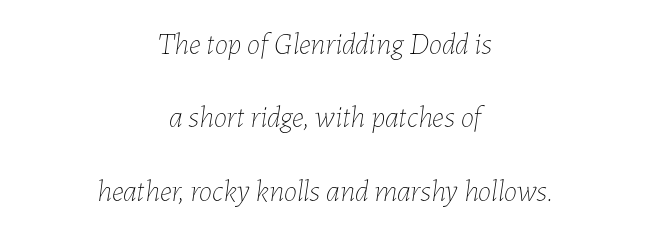
The image shows 30 px thin type, italic (leaning right); set centered, loose line spacing (2.45x), normal letter spacing, not underlined; low stroke contrast and a medium x-height.
